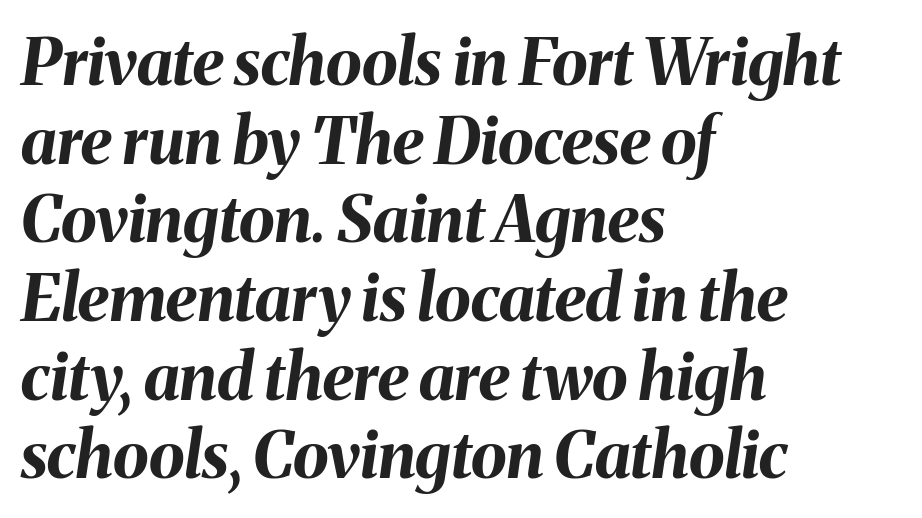
{"italic": "yes", "lean": "right", "slant_degrees": 8, "bold": "yes", "weight": "bold", "width": "normal", "stroke_contrast": "medium", "x_height": "medium", "monospaced": "no", "underline": "no", "align": "left", "line_spacing_ratio": 1.21, "letter_spacing": "normal", "letter_spacing_em": 0.0, "glyph_px": 65}
